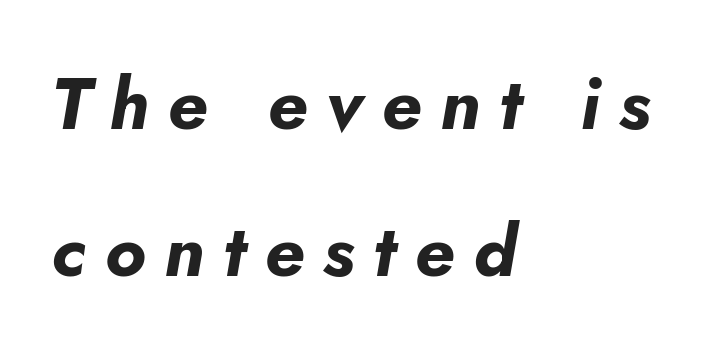
{"italic": "yes", "lean": "right", "slant_degrees": 5, "bold": "yes", "weight": "bold", "width": "normal", "stroke_contrast": "low", "x_height": "small", "monospaced": "no", "underline": "no", "align": "left", "line_spacing": "loose", "line_spacing_ratio": 2.04, "letter_spacing": "wide", "letter_spacing_em": 0.26, "glyph_px": 72}
